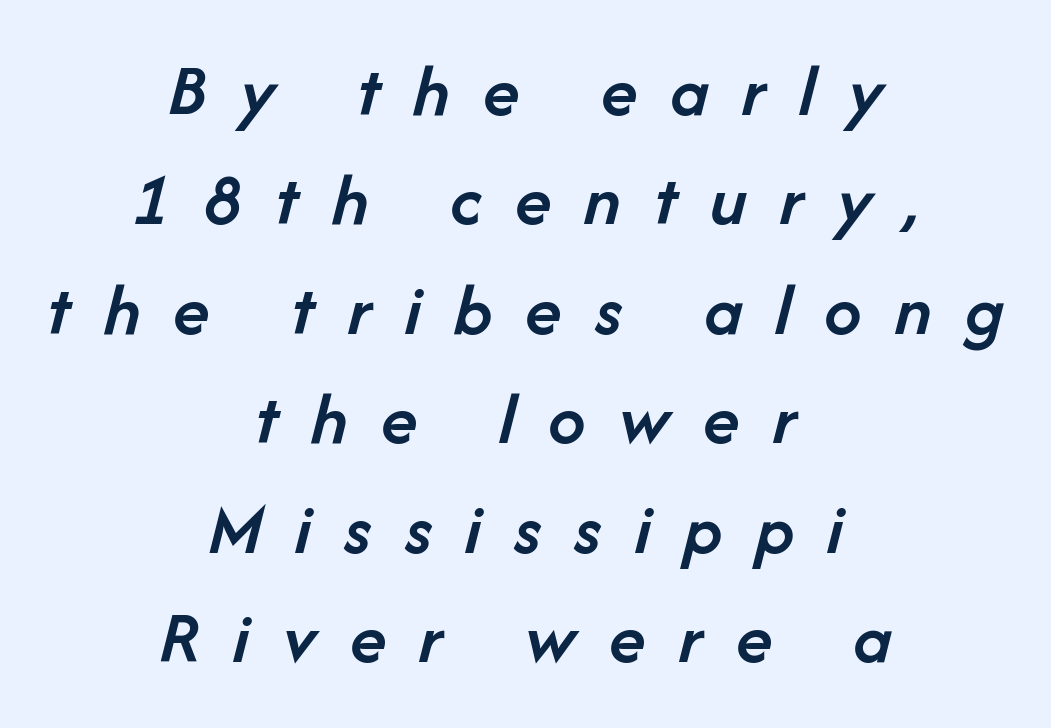
The image shows 75 px semibold type, italic (leaning right); set centered, normal line spacing (1.46x), unusually wide letter spacing (+0.44 em), not underlined; low stroke contrast and a medium x-height.
